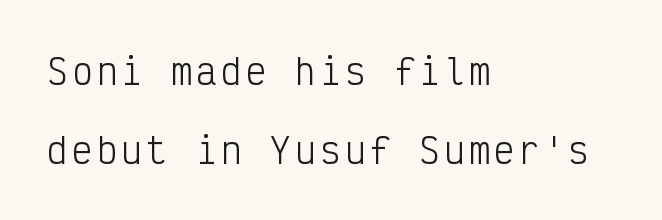
Spacing verdict: monospaced, one width for all characters. Interline gaps are noticeably wide in this sample. Typeset ragged right — the left edge is the straight one. A clean baseline with only descenders dipping below it.
